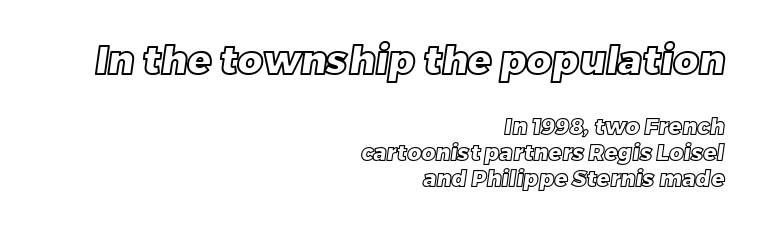
Q: Is the text underlined? A: No.
Q: How is the paragraph aligned? A: Right-aligned.
Q: Is the spacing between letters normal or unusually wide? A: Normal.
Q: Which block of text is set in a larger size, the first (top) or the second (bottom)? A: The first (top) one.
Q: Width (condensed, normal, or wide)? A: Normal.
Q: x-height? A: Large.
Q: Monospaced? A: No.
